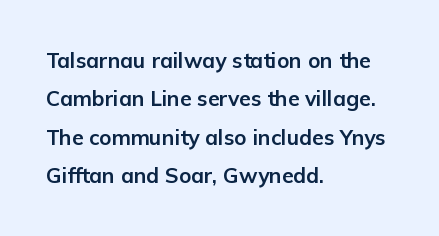
The image shows 21 px bold type, upright; set left-aligned, line spacing 1.83x, normal letter spacing, not underlined.
